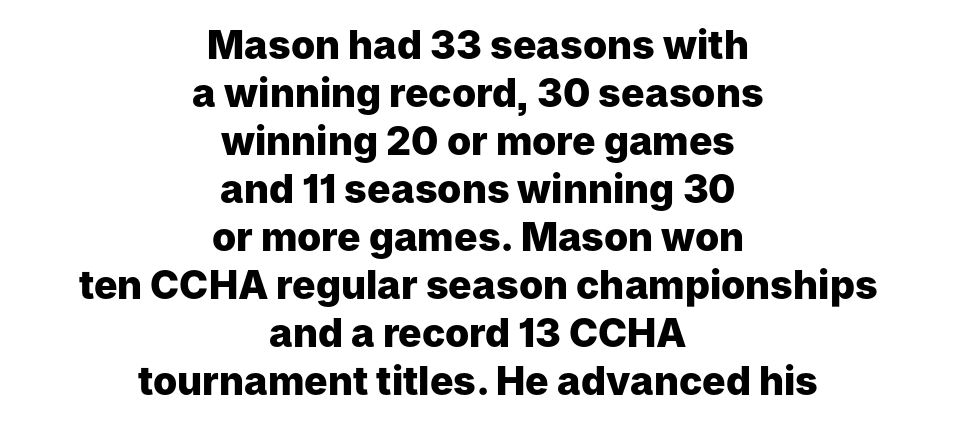
Q: Is the text bold? A: Yes.
Q: Is the text italic (slanted)? A: No, it is upright.
Q: Is the typeface a serif or a sans-serif typeface? A: Sans-serif.
Q: Is the text underlined? A: No.
Q: How is the paragraph aligned? A: Centered.
Q: Is the spacing between letters normal or unusually wide? A: Normal.
Q: Width (condensed, normal, or wide)? A: Normal.
Q: Stroke contrast? A: Low.
Q: x-height? A: Medium.
Q: Monospaced? A: No.
